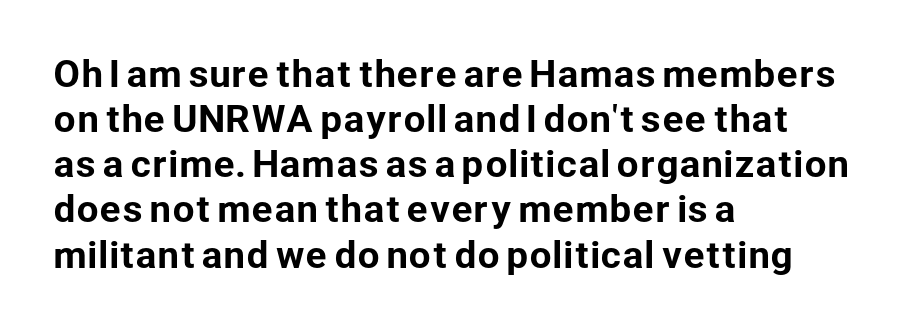
The image shows 35 px sans-serif type, upright; set left-aligned, normal line spacing (1.29x), normal letter spacing, not underlined; low stroke contrast and a medium x-height.
